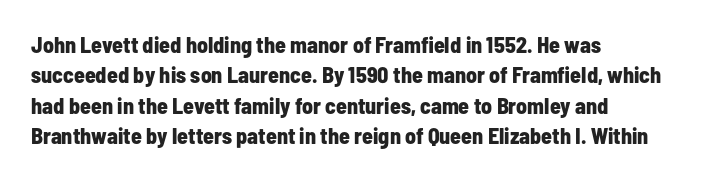
Q: Is the text bold? A: Yes.
Q: Is the text italic (slanted)? A: No, it is upright.
Q: Is the text underlined? A: No.
Q: How is the paragraph aligned? A: Left-aligned.
Q: Is the spacing between letters normal or unusually wide? A: Normal.
Q: Is the spacing between lines tight, normal or loose? A: Normal.
